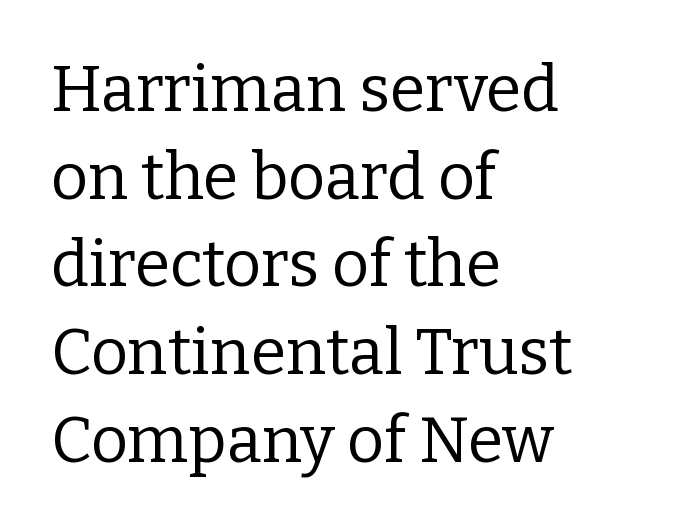
Q: Is the text bold? A: No.
Q: Is the text italic (slanted)? A: No, it is upright.
Q: Is the typeface a serif or a sans-serif typeface? A: Serif.
Q: Is the text underlined? A: No.
Q: How is the paragraph aligned? A: Left-aligned.
Q: Is the spacing between letters normal or unusually wide? A: Normal.
Q: Is the spacing between lines tight, normal or loose? A: Normal.
Q: Width (condensed, normal, or wide)? A: Normal.
Q: Stroke contrast? A: Low.
Q: x-height? A: Medium.
Q: Monospaced? A: No.
